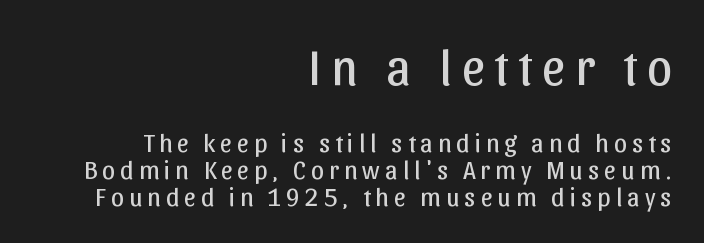
{"serif": "no", "italic": "no", "bold": "no", "weight": "regular", "width": "normal", "stroke_contrast": "low", "x_height": "medium", "monospaced": "no", "underline": "no", "align": "right", "line_spacing": "tight", "line_spacing_ratio": 1.03, "larger_block": "first", "size_ratio": 1.96, "glyph_px": 51}
